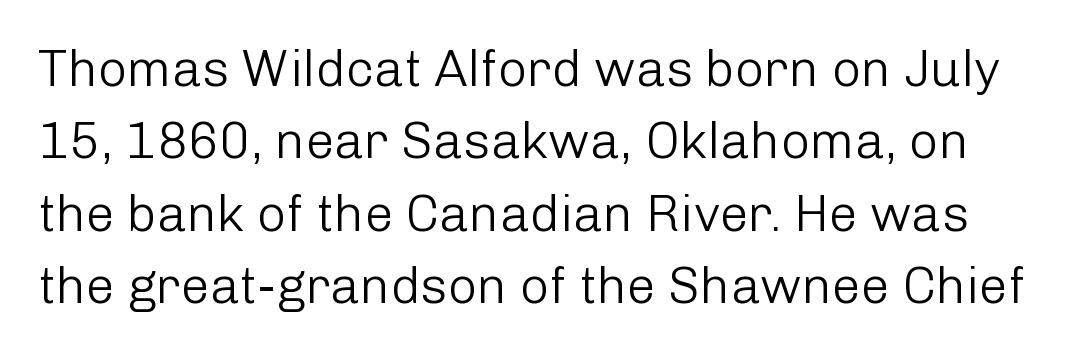
The image shows 51 px light sans-serif type, upright; set normal line spacing (1.42x), normal letter spacing, not underlined; low stroke contrast and a medium x-height.
